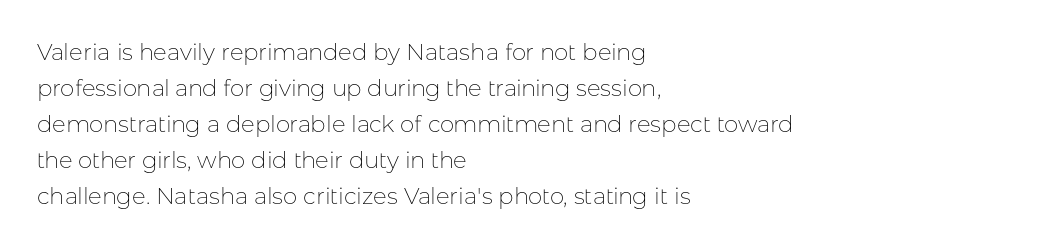
Q: Is the text bold? A: No.
Q: Is the text italic (slanted)? A: No, it is upright.
Q: Is the text underlined? A: No.
Q: How is the paragraph aligned? A: Left-aligned.
Q: Is the spacing between letters normal or unusually wide? A: Normal.
Q: Is the spacing between lines tight, normal or loose? A: Normal.
